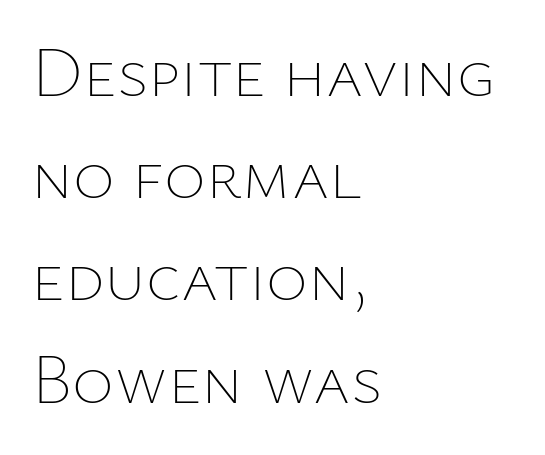
{"italic": "no", "bold": "no", "weight": "thin", "width": "normal", "stroke_contrast": "low", "x_height": "medium", "monospaced": "no", "underline": "no", "align": "left", "line_spacing": "normal", "line_spacing_ratio": 1.44, "letter_spacing": "normal", "letter_spacing_em": 0.0, "glyph_px": 71}
